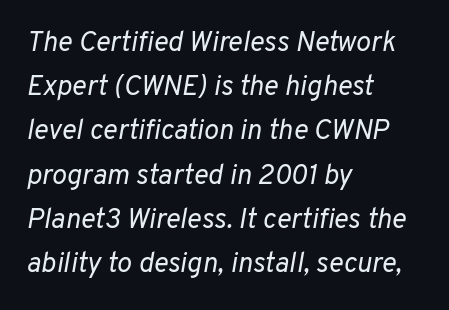
Q: Is the text bold? A: No.
Q: Is the text italic (slanted)? A: Yes, it leans right by about 10 degrees.
Q: Is the text underlined? A: No.
Q: How is the paragraph aligned? A: Left-aligned.
Q: Is the spacing between letters normal or unusually wide? A: Normal.
Q: Is the spacing between lines tight, normal or loose? A: Normal.
Q: Width (condensed, normal, or wide)? A: Normal.
Q: Stroke contrast? A: Low.
Q: x-height? A: Medium.
Q: Monospaced? A: No.
